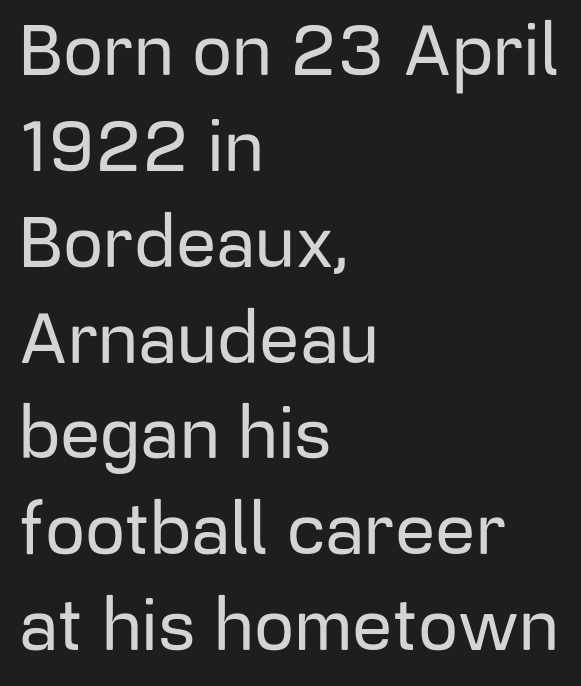
Looks like regular typesetting: each glyph gets only the width it needs. Type style note: lacks serifs. Underline: absent. Each line starts at the same left margin while the right side varies. The block of text has a typical density, with ordinary space between rows. The rendering keeps characters at their native spacing.
